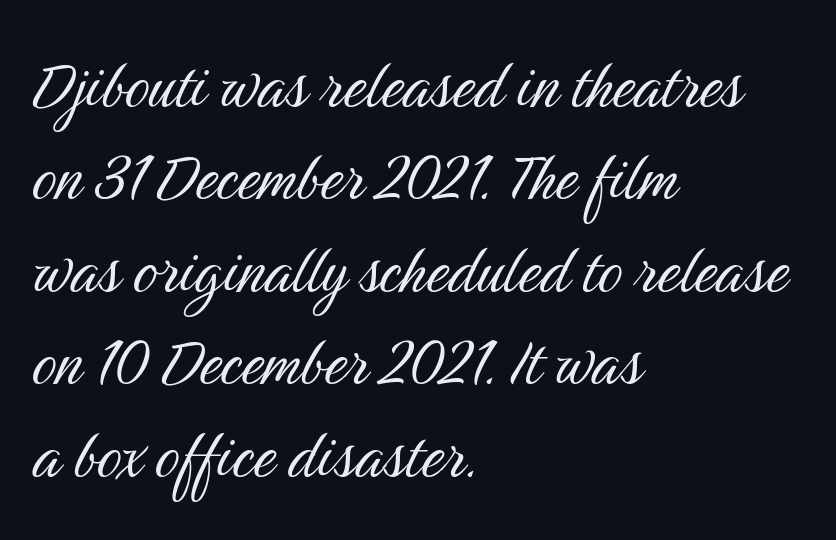
The image shows 77 px light, condensed sans-serif type; set left-aligned, line spacing 1.2x, normal letter spacing, not underlined; medium stroke contrast and a medium x-height.
